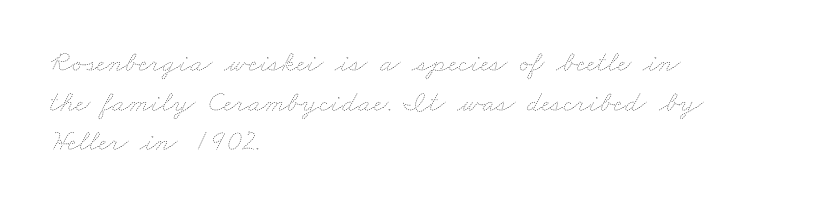
The image shows 30 px thin, wide type; set left-aligned, normal line spacing (1.32x), normal letter spacing, not underlined; low stroke contrast and a small x-height.
